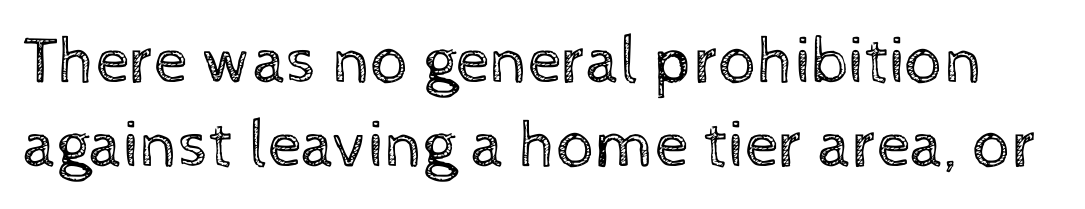
Q: Is the text bold? A: No.
Q: Is the text italic (slanted)? A: No, it is upright.
Q: Is the text underlined? A: No.
Q: Is the spacing between letters normal or unusually wide? A: Normal.
Q: Is the spacing between lines tight, normal or loose? A: Normal.
Q: Width (condensed, normal, or wide)? A: Normal.
Q: x-height? A: Medium.
Q: Monospaced? A: No.
